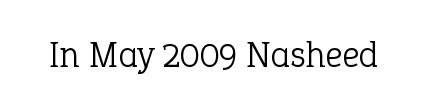
Q: Is the text bold? A: No.
Q: Is the text italic (slanted)? A: No, it is upright.
Q: Is the typeface a serif or a sans-serif typeface? A: Serif.
Q: Is the text underlined? A: No.
Q: Is the spacing between letters normal or unusually wide? A: Normal.
Q: Width (condensed, normal, or wide)? A: Normal.
Q: Stroke contrast? A: Low.
Q: x-height? A: Medium.
Q: Monospaced? A: No.
